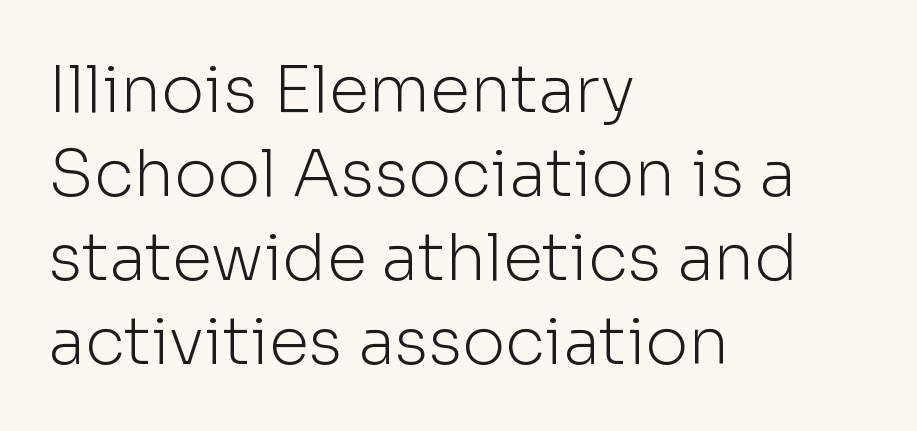
{"serif": "no", "italic": "no", "bold": "no", "weight": "light", "width": "normal", "stroke_contrast": "low", "x_height": "medium", "monospaced": "no", "underline": "no", "align": "left", "line_spacing": "normal", "line_spacing_ratio": 1.29, "letter_spacing": "normal", "letter_spacing_em": 0.0, "glyph_px": 65}
